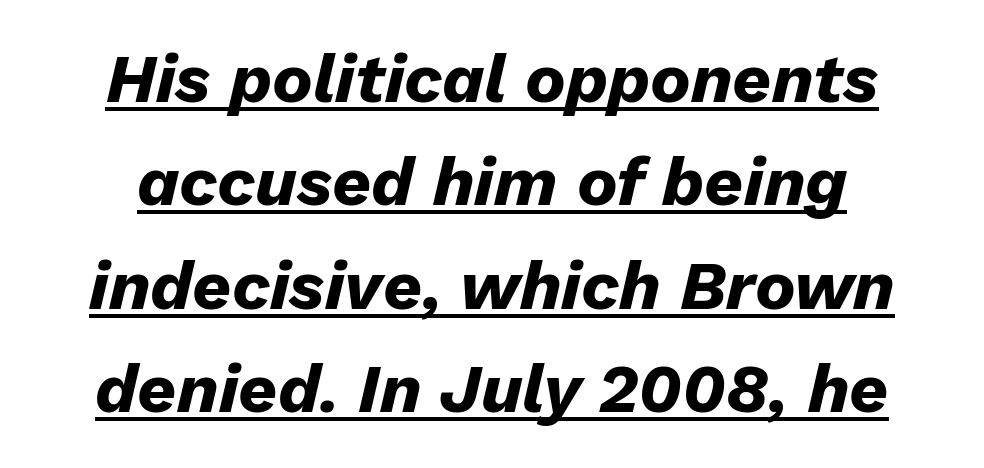
Q: Is the text bold? A: Yes.
Q: Is the text italic (slanted)? A: Yes, it leans right by about 13 degrees.
Q: Is the text underlined? A: Yes.
Q: Is the spacing between letters normal or unusually wide? A: Normal.
Q: Is the spacing between lines tight, normal or loose? A: Normal.
Q: Width (condensed, normal, or wide)? A: Normal.
Q: Stroke contrast? A: Low.
Q: x-height? A: Medium.
Q: Monospaced? A: No.
